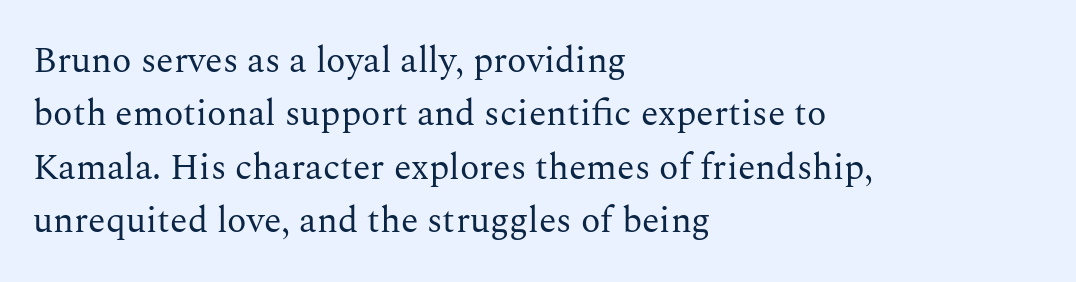
The image shows 36 px regular-weight serif type, upright; set left-aligned, normal line spacing (1.48x), normal letter spacing, not underlined; medium stroke contrast and a medium x-height.
